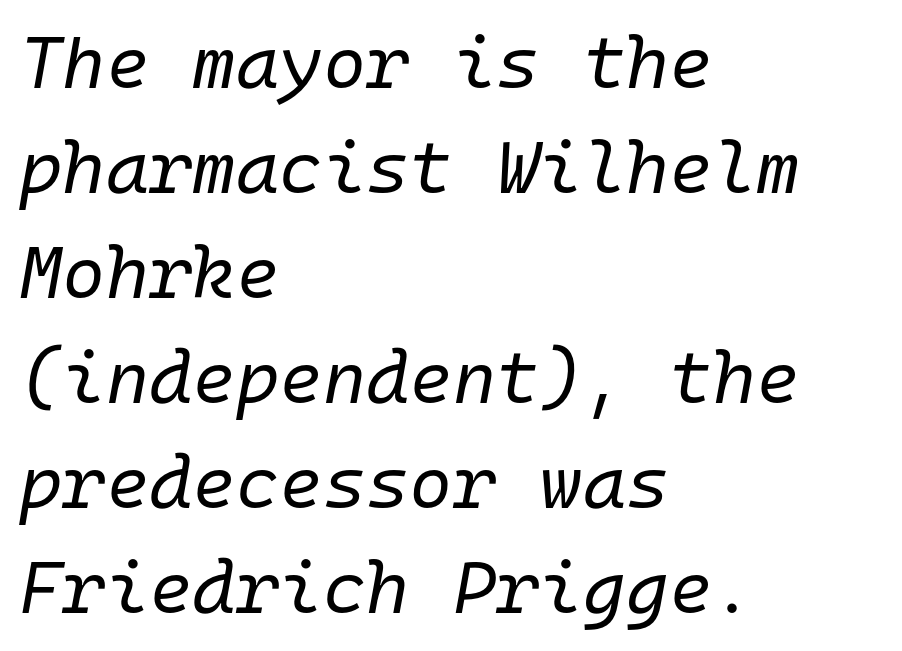
Q: Is the text bold? A: No.
Q: Is the text italic (slanted)? A: Yes, it leans right by about 10 degrees.
Q: Is the text underlined? A: No.
Q: How is the paragraph aligned? A: Left-aligned.
Q: Is the spacing between letters normal or unusually wide? A: Normal.
Q: Is the spacing between lines tight, normal or loose? A: Normal.
Q: Width (condensed, normal, or wide)? A: Normal.
Q: Stroke contrast? A: Low.
Q: x-height? A: Medium.
Q: Monospaced? A: Yes.
